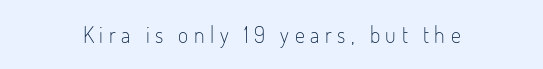
Vertical strokes here are truly vertical. The words here are not underlined. Glyph-to-glyph distance is far greater than everyday printed text. Letters have the restrained weight of plain body copy at most.
